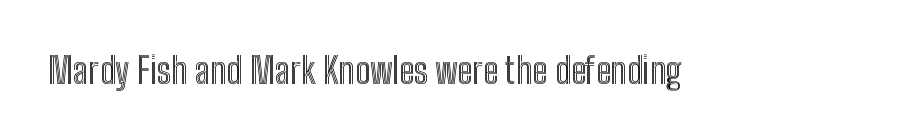
The image shows 36 px condensed type, upright; set normal letter spacing, not underlined; a medium x-height.
